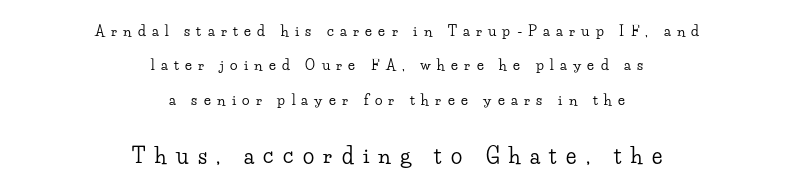
{"italic": "no", "underline": "no", "align": "center", "line_spacing": "loose", "line_spacing_ratio": 2.45, "letter_spacing": "wide", "letter_spacing_em": 0.45, "larger_block": "second", "size_ratio": 1.5, "glyph_px": 21}
